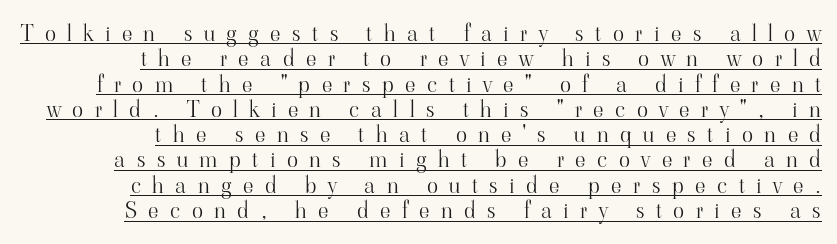
The image shows 23 px text type, upright; set right-aligned, tight line spacing (1.1x), unusually wide letter spacing (+0.5 em), underlined.
